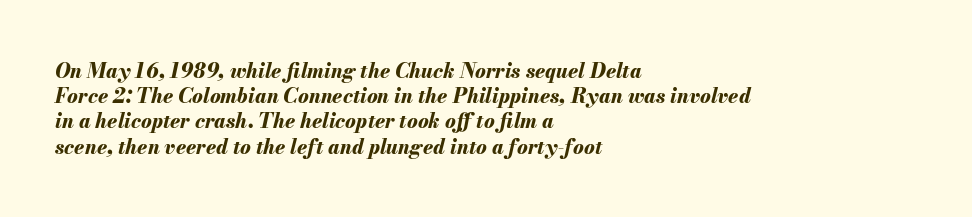
The image shows 20 px bold type, italic (leaning right); set left-aligned, normal line spacing (1.26x), normal letter spacing, not underlined.
